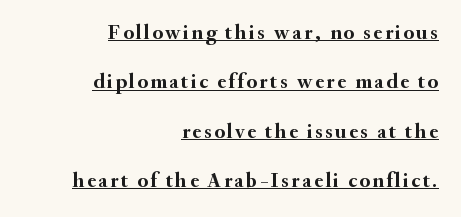
The image shows 21 px bold type, upright; set right-aligned, loose line spacing (2.35x), underlined.
